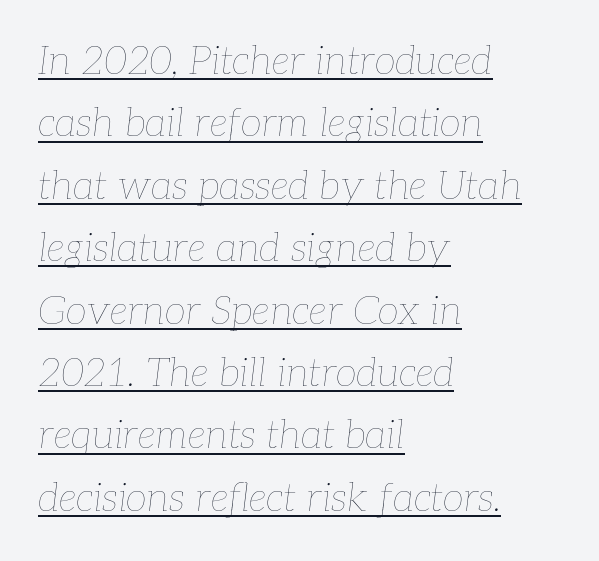
Q: Is the text bold? A: No.
Q: Is the text italic (slanted)? A: Yes, it leans right by about 7 degrees.
Q: Is the text underlined? A: Yes.
Q: How is the paragraph aligned? A: Left-aligned.
Q: Is the spacing between letters normal or unusually wide? A: Normal.
Q: Is the spacing between lines tight, normal or loose? A: Normal.
Q: Width (condensed, normal, or wide)? A: Normal.
Q: Stroke contrast? A: Low.
Q: x-height? A: Medium.
Q: Monospaced? A: No.
